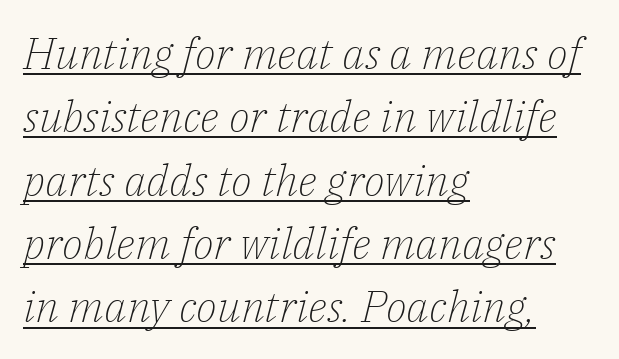
Q: Is the text bold? A: No.
Q: Is the text italic (slanted)? A: Yes, it leans right by about 14 degrees.
Q: Is the typeface a serif or a sans-serif typeface? A: Serif.
Q: Is the text underlined? A: Yes.
Q: How is the paragraph aligned? A: Left-aligned.
Q: Is the spacing between letters normal or unusually wide? A: Normal.
Q: Is the spacing between lines tight, normal or loose? A: Normal.
Q: Width (condensed, normal, or wide)? A: Normal.
Q: Stroke contrast? A: Low.
Q: x-height? A: Medium.
Q: Monospaced? A: No.
